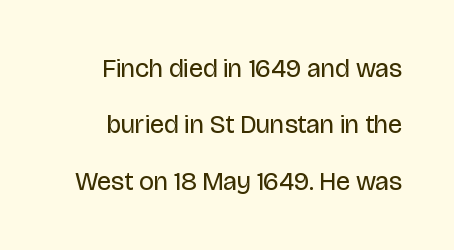
The image shows 26 px text type, upright; set loose line spacing (2.17x), normal letter spacing, not underlined.
